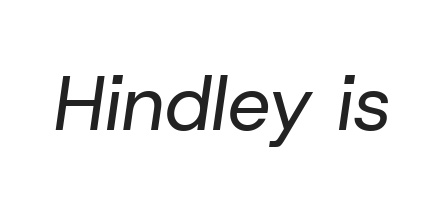
The image shows 77 px regular-weight type, italic (leaning right); set normal letter spacing, not underlined; low stroke contrast and a medium x-height.
